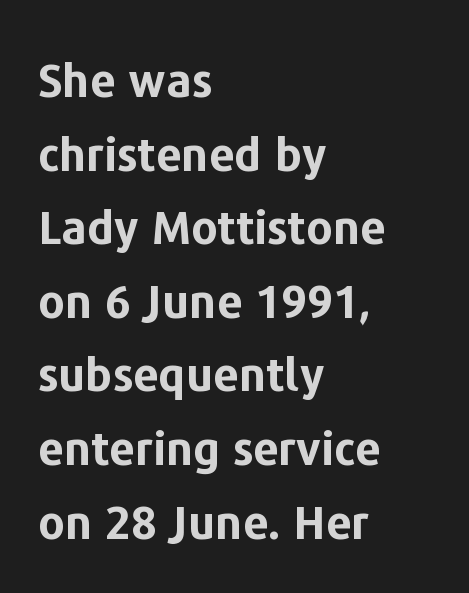
Q: Is the text bold? A: Yes.
Q: Is the text italic (slanted)? A: No, it is upright.
Q: Is the typeface a serif or a sans-serif typeface? A: Sans-serif.
Q: Is the text underlined? A: No.
Q: How is the paragraph aligned? A: Left-aligned.
Q: Is the spacing between letters normal or unusually wide? A: Normal.
Q: Is the spacing between lines tight, normal or loose? A: Normal.
Q: Width (condensed, normal, or wide)? A: Normal.
Q: Stroke contrast? A: Low.
Q: x-height? A: Medium.
Q: Monospaced? A: No.
